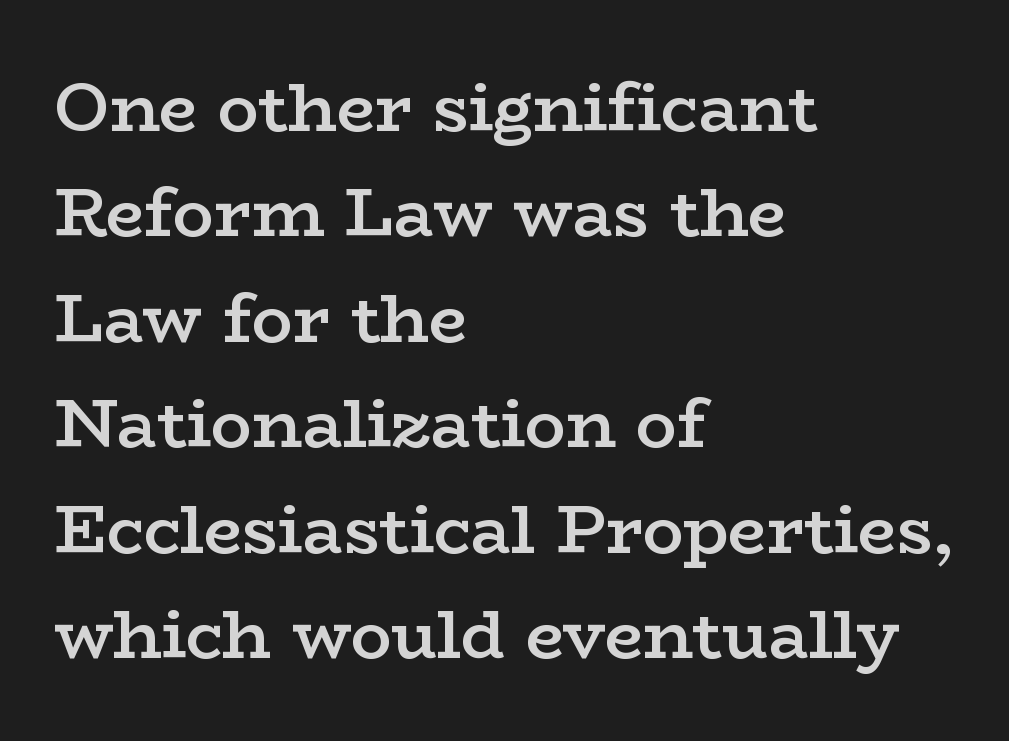
The strip under each line holds only bare page. Honestly, the letter spacing is just normal — you wouldn't notice it. Little horizontal feet cap the strokes, marking this as serif type. Do the letters lean? They stand straight.
